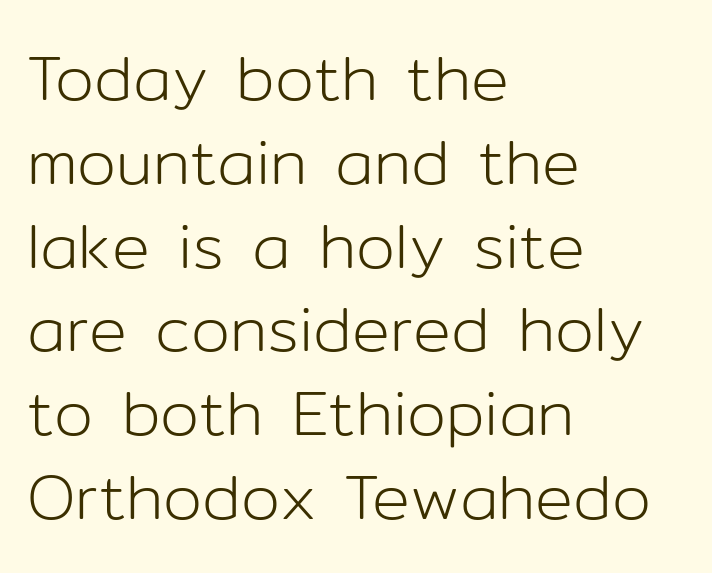
{"serif": "no", "italic": "no", "bold": "no", "weight": "light", "width": "normal", "stroke_contrast": "low", "x_height": "medium", "monospaced": "no", "underline": "no", "align": "left", "line_spacing": "normal", "line_spacing_ratio": 1.33, "letter_spacing": "normal", "letter_spacing_em": 0.0, "glyph_px": 63}
